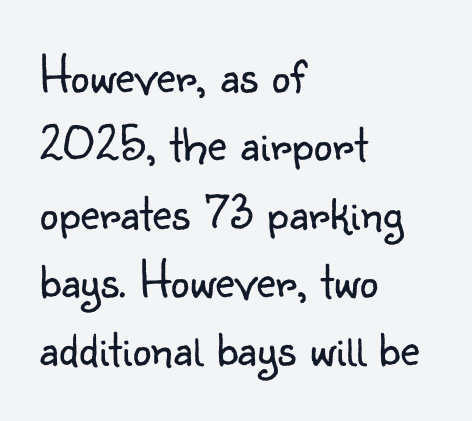
Upright lettering throughout. The letters advance in unequal steps, a hallmark of proportional type. The characters display no serif detailing; their extremities are plain. The text block is weighted toward the left margin, trailing off unevenly rightward. This rendering features lettering with no underline.
